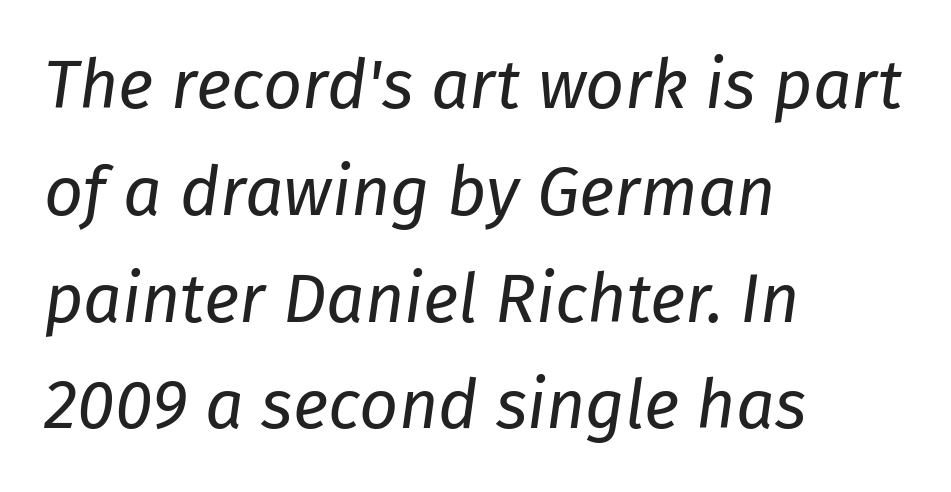
The image shows 68 px regular-weight type, italic (leaning right); set left-aligned, normal line spacing (1.57x), normal letter spacing, not underlined; low stroke contrast and a medium x-height.
